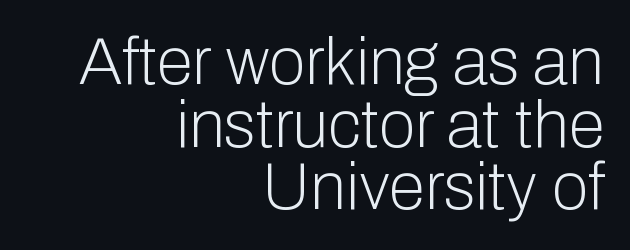
Q: Is the text bold? A: No.
Q: Is the text italic (slanted)? A: No, it is upright.
Q: Is the typeface a serif or a sans-serif typeface? A: Sans-serif.
Q: Is the text underlined? A: No.
Q: How is the paragraph aligned? A: Right-aligned.
Q: Is the spacing between letters normal or unusually wide? A: Normal.
Q: Is the spacing between lines tight, normal or loose? A: Tight.
Q: Width (condensed, normal, or wide)? A: Normal.
Q: Stroke contrast? A: Low.
Q: x-height? A: Medium.
Q: Monospaced? A: No.
